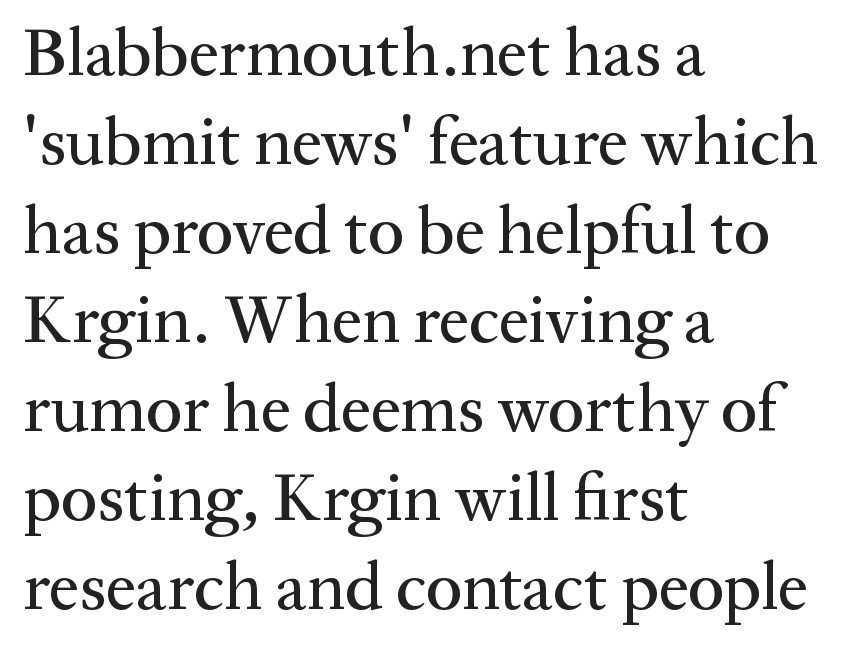
The image shows 68 px serif type, upright; set left-aligned, normal line spacing (1.31x), normal letter spacing, not underlined; medium stroke contrast and a medium x-height.
